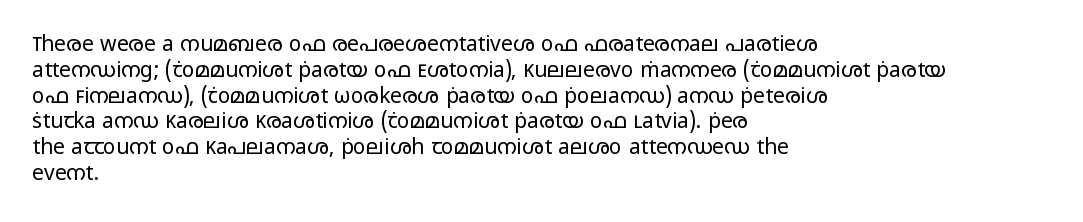
The image shows 21 px text type, upright; set left-aligned, line spacing 1.23x, normal letter spacing, not underlined.
